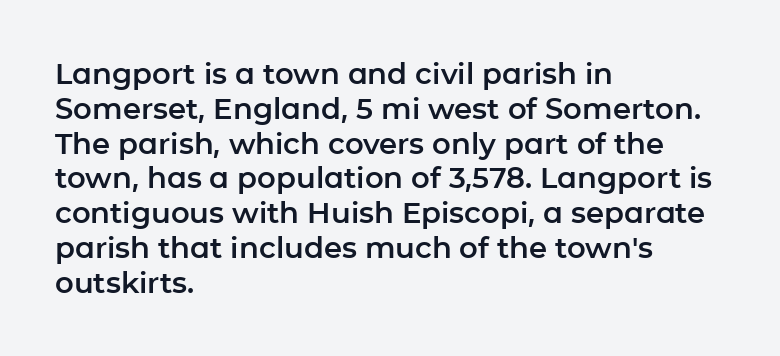
Q: Is the text italic (slanted)? A: No, it is upright.
Q: Is the typeface a serif or a sans-serif typeface? A: Sans-serif.
Q: Is the text underlined? A: No.
Q: How is the paragraph aligned? A: Left-aligned.
Q: Is the spacing between letters normal or unusually wide? A: Normal.
Q: Width (condensed, normal, or wide)? A: Normal.
Q: Stroke contrast? A: Low.
Q: x-height? A: Medium.
Q: Monospaced? A: No.
